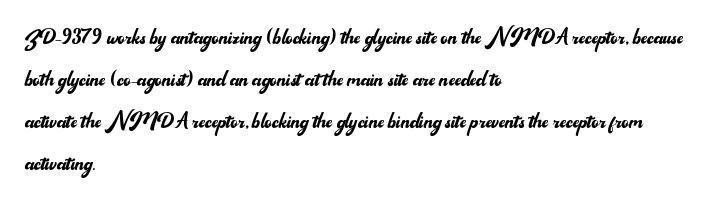
The image shows 27 px text type; set left-aligned, normal line spacing (1.56x), normal letter spacing, not underlined.
